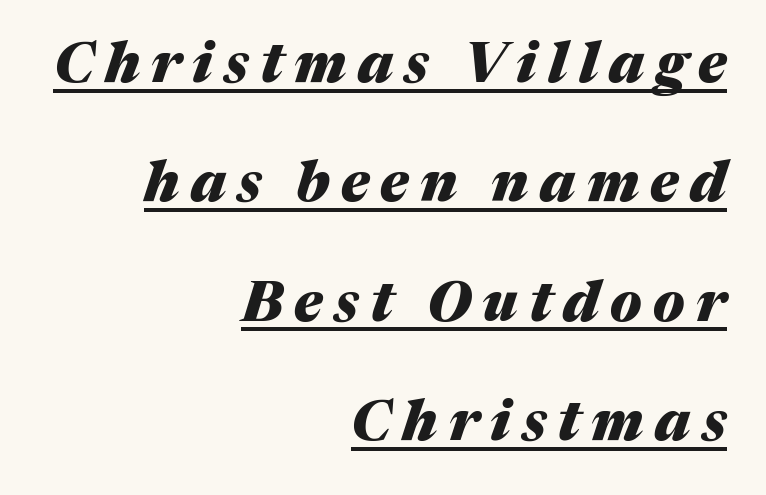
{"italic": "yes", "lean": "right", "slant_degrees": 17, "bold": "yes", "weight": "heavy", "width": "normal", "stroke_contrast": "medium", "x_height": "medium", "monospaced": "no", "underline": "yes", "align": "right", "line_spacing": "loose", "line_spacing_ratio": 2.13, "letter_spacing": "wide", "letter_spacing_em": 0.2, "glyph_px": 56}
